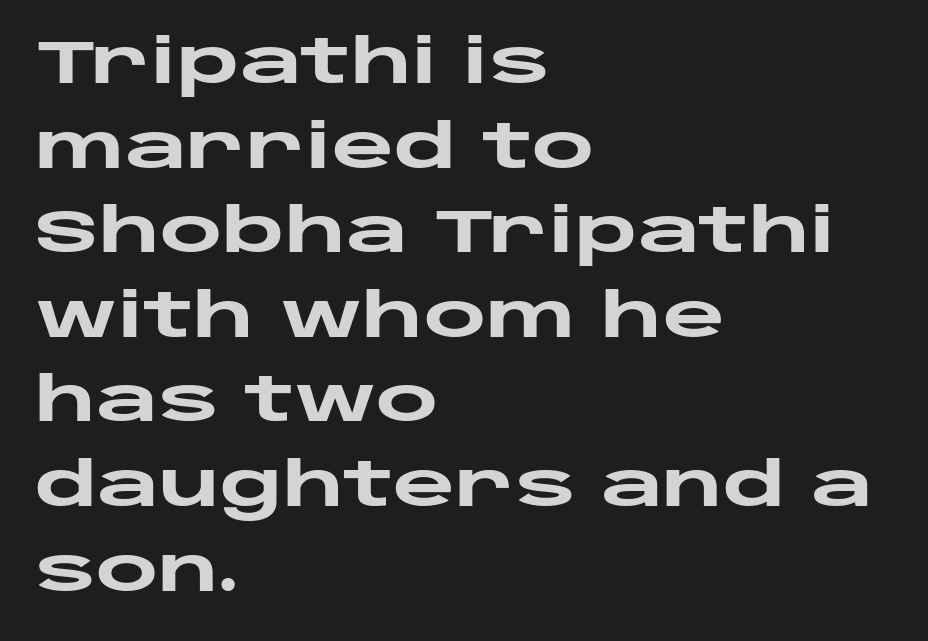
The image shows 60 px heavy, wide sans-serif type, upright; set left-aligned, normal line spacing (1.41x), normal letter spacing, not underlined; low stroke contrast and a large x-height.
